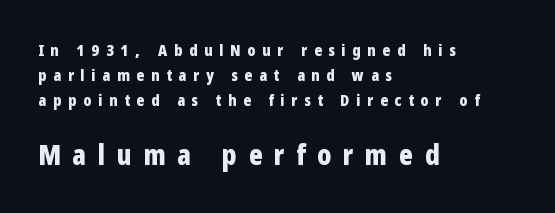
Q: Is the text bold? A: Yes.
Q: Is the text italic (slanted)? A: No, it is upright.
Q: Is the typeface a serif or a sans-serif typeface? A: Sans-serif.
Q: Is the text underlined? A: No.
Q: How is the paragraph aligned? A: Left-aligned.
Q: Is the spacing between letters normal or unusually wide? A: Unusually wide.
Q: Is the spacing between lines tight, normal or loose? A: Normal.
Q: Which block of text is set in a larger size, the first (top) or the second (bottom)? A: The second (bottom) one.
Q: Width (condensed, normal, or wide)? A: Condensed.
Q: Stroke contrast? A: Low.
Q: x-height? A: Medium.
Q: Monospaced? A: No.
